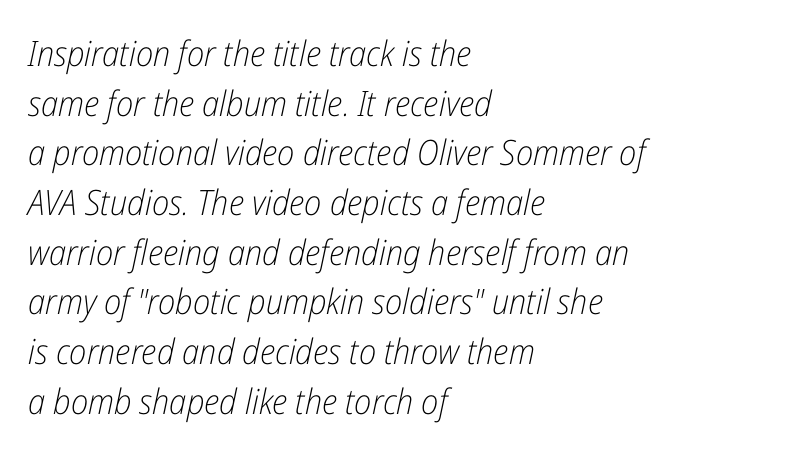
The image shows 35 px light, condensed type, italic (leaning right); set left-aligned, normal line spacing (1.42x), normal letter spacing, not underlined; low stroke contrast and a medium x-height.
